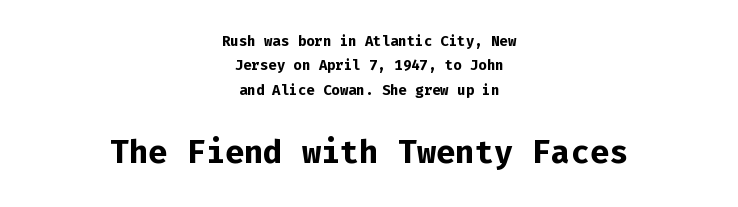
{"serif": "no", "italic": "no", "bold": "yes", "weight": "bold", "width": "normal", "stroke_contrast": "low", "x_height": "medium", "monospaced": "yes", "underline": "no", "align": "center", "line_spacing_ratio": 1.75, "letter_spacing": "normal", "letter_spacing_em": 0.0, "larger_block": "second", "size_ratio": 2.29, "glyph_px": 32}
